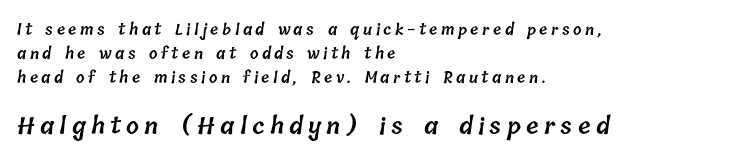
{"bold": "semi", "underline": "no", "align": "left", "line_spacing": "normal", "line_spacing_ratio": 1.59, "letter_spacing": "wide", "letter_spacing_em": 0.23, "larger_block": "second", "size_ratio": 1.53, "glyph_px": 23}
